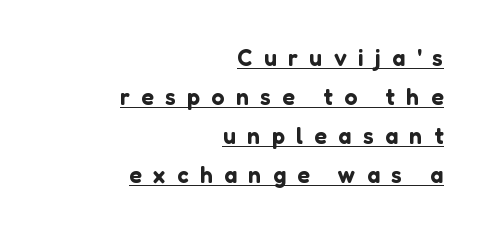
Underlined type. Notice how descenders clear the ascenders below comfortably — that's standard leading. You can tell it's not italic because the verticals are truly vertical. Compared with a flush-left layout, this one pins lines to the opposite, right side.
